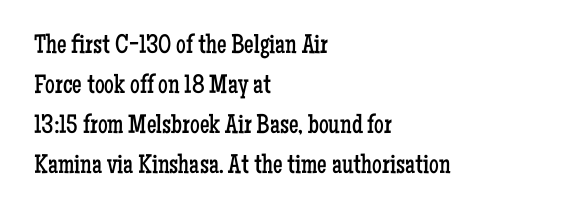
Italic: no, the glyphs are upright roman. Observe the ordinary spacing: letters are neighbours, not strangers. Line spacing here is normal. The zone under the glyphs is completely vacant. These lines stack with their left ends in a neat column.
